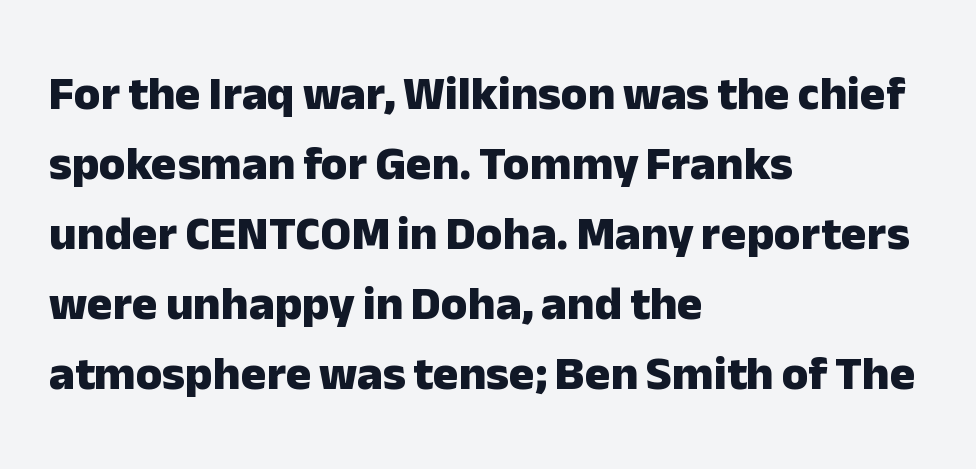
The image shows 48 px heavy sans-serif type, upright; set left-aligned, normal line spacing (1.46x), normal letter spacing, not underlined; low stroke contrast and a medium x-height.
